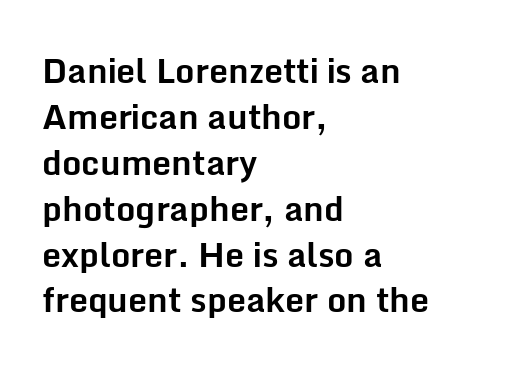
Q: Is the text bold? A: Yes.
Q: Is the text italic (slanted)? A: No, it is upright.
Q: Is the typeface a serif or a sans-serif typeface? A: Sans-serif.
Q: Is the text underlined? A: No.
Q: How is the paragraph aligned? A: Left-aligned.
Q: Is the spacing between letters normal or unusually wide? A: Normal.
Q: Is the spacing between lines tight, normal or loose? A: Normal.
Q: Width (condensed, normal, or wide)? A: Normal.
Q: Stroke contrast? A: Low.
Q: x-height? A: Medium.
Q: Monospaced? A: No.
